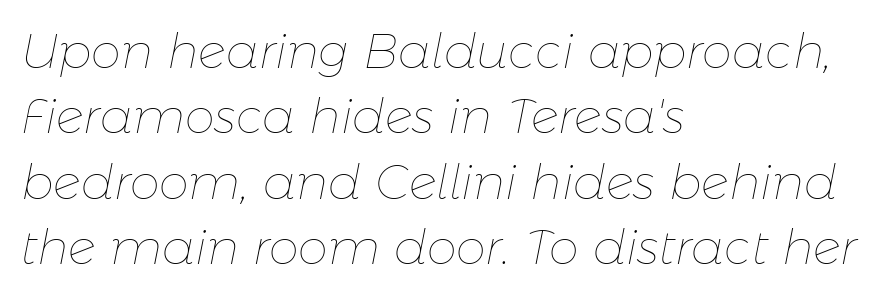
{"italic": "yes", "lean": "right", "slant_degrees": 11, "bold": "no", "weight": "thin", "width": "normal", "stroke_contrast": "low", "x_height": "medium", "monospaced": "no", "underline": "no", "align": "left", "line_spacing": "normal", "line_spacing_ratio": 1.36, "letter_spacing": "normal", "letter_spacing_em": 0.0, "glyph_px": 48}
